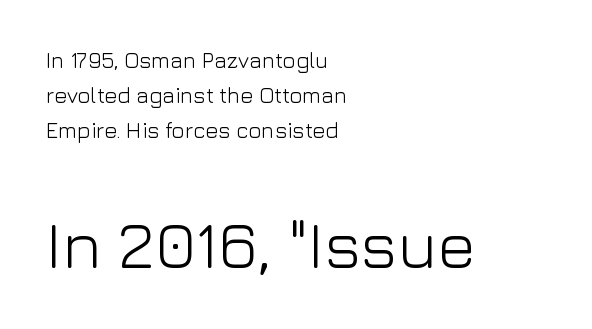
The image shows 66 px light sans-serif type, upright; set left-aligned, normal line spacing (1.59x), normal letter spacing, not underlined; the second (bottom) block is 3.0x larger; low stroke contrast and a medium x-height.
